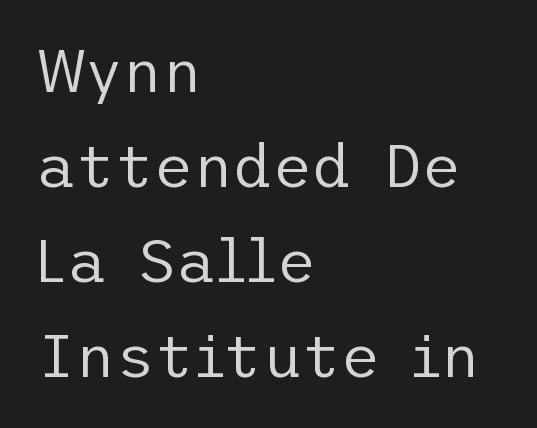
{"serif": "no", "italic": "no", "bold": "no", "weight": "regular", "width": "normal", "stroke_contrast": "low", "x_height": "medium", "underline": "no", "align": "left", "line_spacing": "normal", "line_spacing_ratio": 1.56, "letter_spacing": "normal", "letter_spacing_em": 0.0, "glyph_px": 61}
